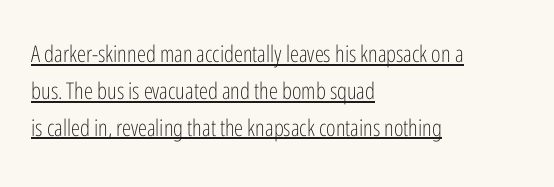
{"italic": "no", "bold": "no", "underline": "yes", "align": "left", "line_spacing": "normal", "line_spacing_ratio": 1.6, "letter_spacing": "normal", "letter_spacing_em": 0.0, "glyph_px": 23}
